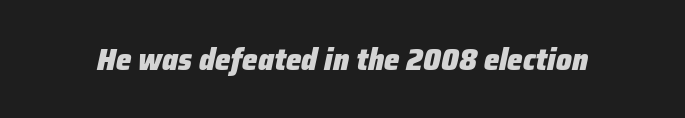
The image shows 31 px heavy type, italic (leaning right); set normal letter spacing, not underlined; low stroke contrast and a medium x-height.
